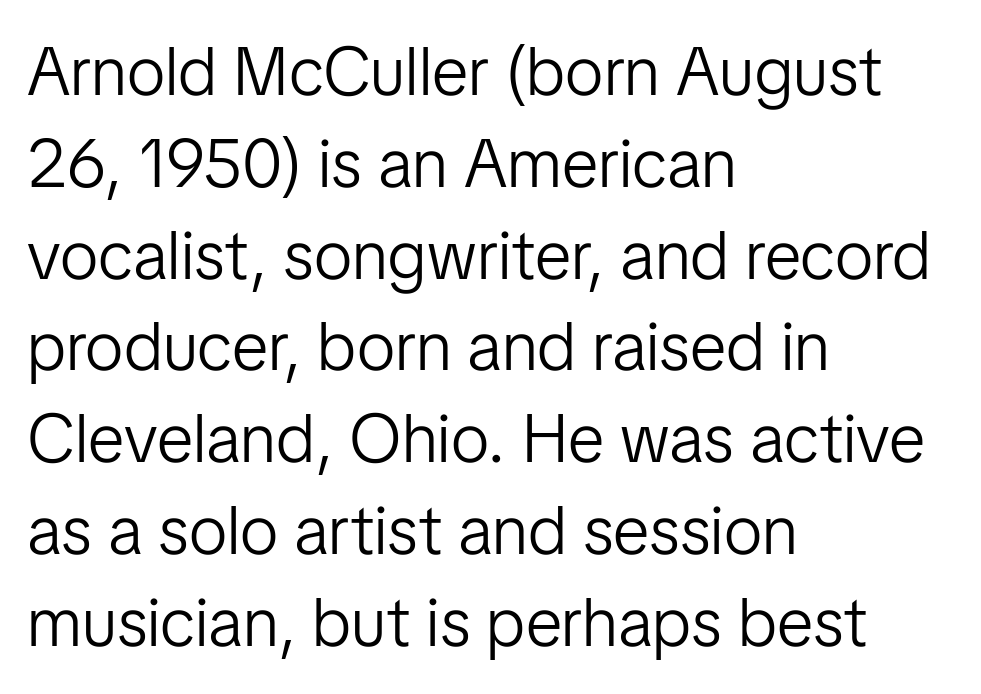
The image shows 68 px light sans-serif type, upright; set left-aligned, normal line spacing (1.35x), normal letter spacing, not underlined; low stroke contrast and a medium x-height.
